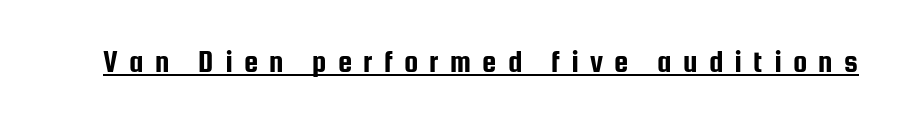
Q: Is the text italic (slanted)? A: No, it is upright.
Q: Is the typeface a serif or a sans-serif typeface? A: Sans-serif.
Q: Is the text underlined? A: Yes.
Q: Is the spacing between letters normal or unusually wide? A: Unusually wide.
Q: Width (condensed, normal, or wide)? A: Condensed.
Q: Stroke contrast? A: Low.
Q: x-height? A: Medium.
Q: Monospaced? A: No.
